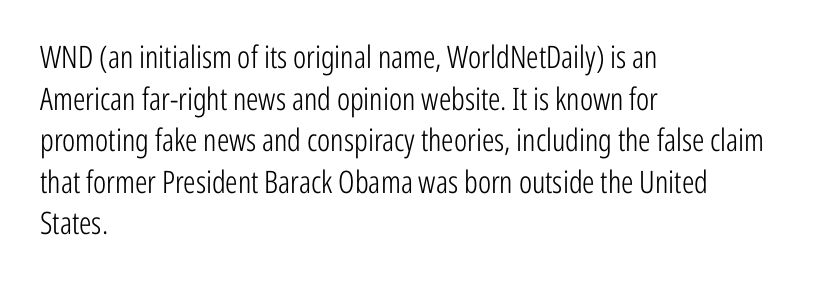
The image shows 31 px light, condensed sans-serif type, upright; set left-aligned, normal line spacing (1.34x), normal letter spacing, not underlined; low stroke contrast and a medium x-height.
